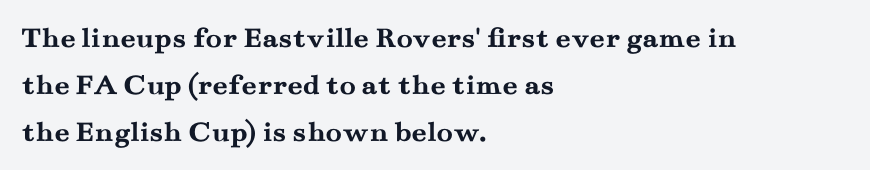
{"serif": "yes", "italic": "no", "bold": "yes", "weight": "semibold", "width": "wide", "stroke_contrast": "medium", "x_height": "small", "monospaced": "no", "underline": "no", "align": "left", "line_spacing": "normal", "line_spacing_ratio": 1.56, "letter_spacing": "normal", "letter_spacing_em": 0.0, "glyph_px": 30}
